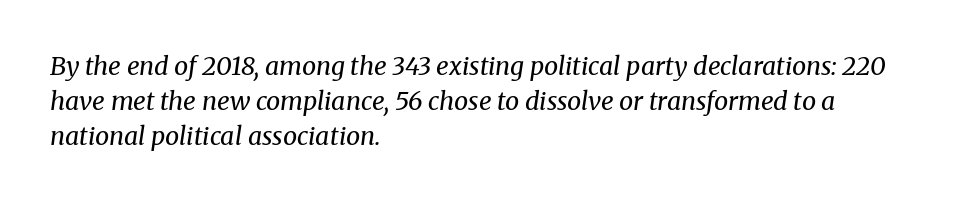
{"italic": "yes", "lean": "right", "slant_degrees": 8, "bold": "no", "underline": "no", "align": "left", "line_spacing": "normal", "line_spacing_ratio": 1.4, "letter_spacing": "normal", "letter_spacing_em": 0.0, "glyph_px": 25}
